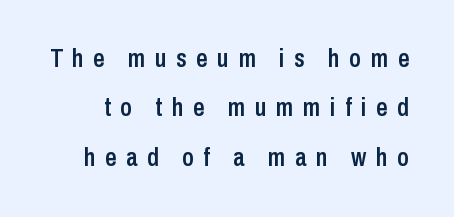
Q: Is the text bold? A: Semi-bold.
Q: Is the text italic (slanted)? A: No, it is upright.
Q: Is the text underlined? A: No.
Q: Is the spacing between letters normal or unusually wide? A: Unusually wide.
Q: Is the spacing between lines tight, normal or loose? A: Loose.
